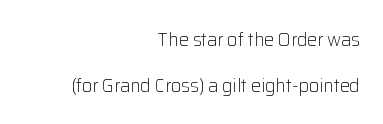
Where is the straight margin? On the right. In terms of posture, this sample is upright. Successive baselines arrive slowly, with a big drop between each. No letter is thick-stroked: the sample isn't bold. Spacing between characters is what you'd get straight out of the box. Quick note: underline off.
